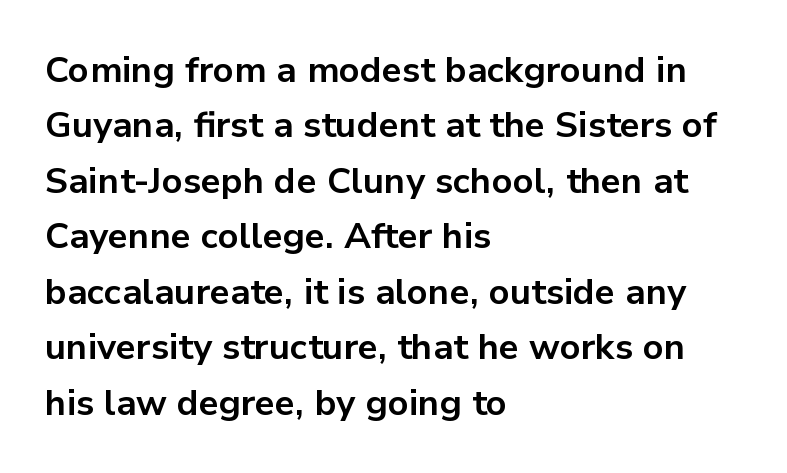
A typesetter would call this leading conventional body-copy spacing. Check under the words: just untouched page. This is sans-serif lettering, the kind often seen on screens and signage. The tracking reads as untouched default to a designer's eye. This sample has the flowing, uneven cadence of proportional lettering.
